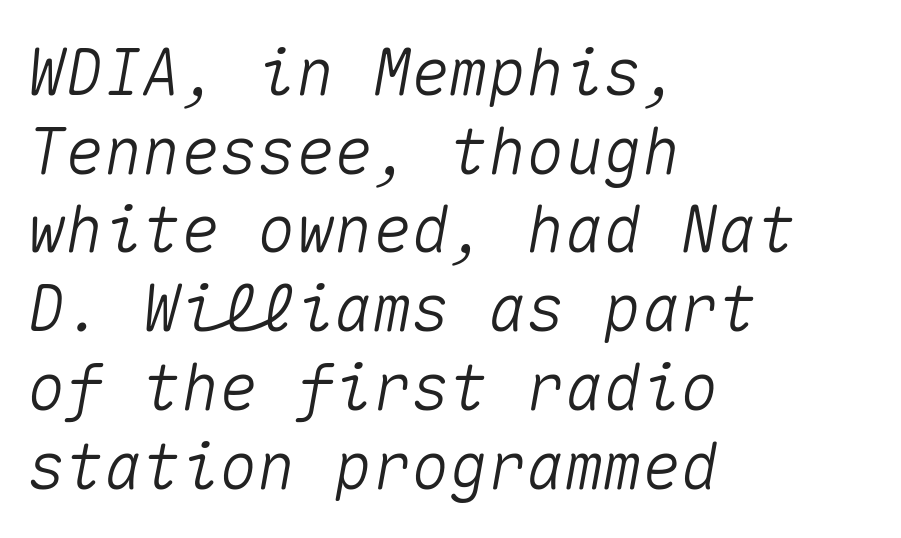
The area under the type is left untouched. These lines are set flush left with a ragged right edge. Monospaced: the letters line up in strict vertical columns. An italicized treatment has been applied to the whole sample. Nobody touched the tracking dial on this one.
